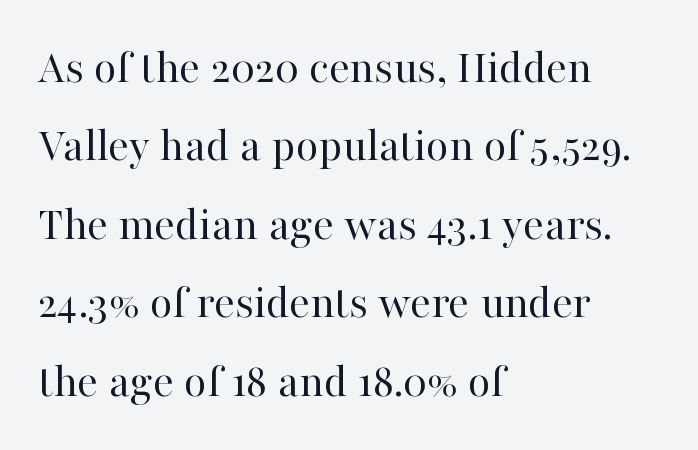
Q: Is the text bold? A: No.
Q: Is the text italic (slanted)? A: No, it is upright.
Q: Is the typeface a serif or a sans-serif typeface? A: Serif.
Q: Is the text underlined? A: No.
Q: How is the paragraph aligned? A: Left-aligned.
Q: Is the spacing between letters normal or unusually wide? A: Normal.
Q: Is the spacing between lines tight, normal or loose? A: Normal.
Q: Width (condensed, normal, or wide)? A: Normal.
Q: Stroke contrast? A: High.
Q: x-height? A: Medium.
Q: Monospaced? A: No.
